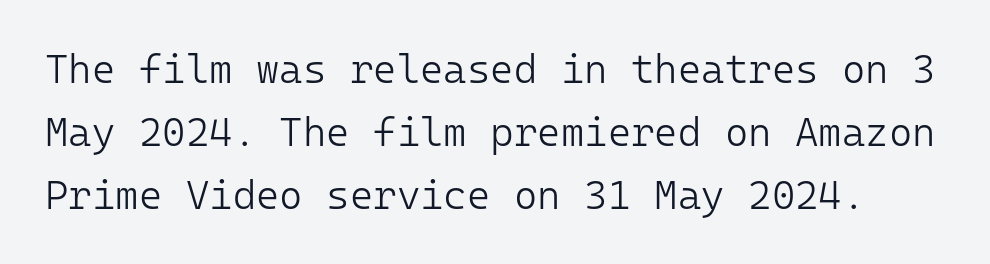
Caption: standard tracking, unaltered. Stroke mass is kept to a normal reading level or below. Every stem runs plumb, perpendicular to the baseline. The gap between lines stays unmarked. Grotesque or geometric, the face here clearly has no serifs. Regular leading.
